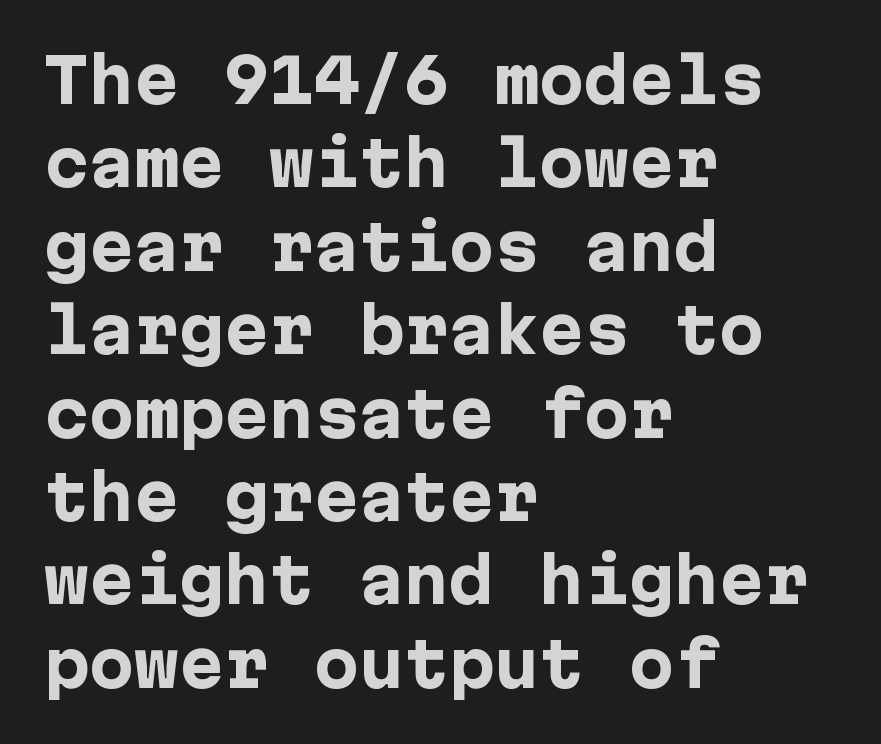
The setting favours the left margin, as ordinary paragraphs usually do. Type without underlining. Note: no serifs on the glyphs. Students, this is bold: see how much ink each stroke carries.
